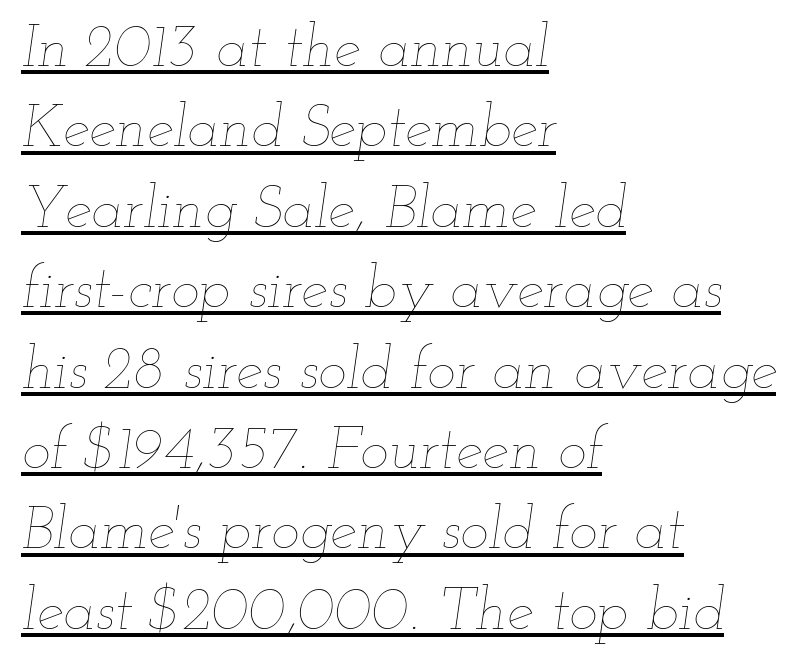
Q: Is the text bold? A: No.
Q: Is the text italic (slanted)? A: Yes, it leans right by about 12 degrees.
Q: Is the text underlined? A: Yes.
Q: How is the paragraph aligned? A: Left-aligned.
Q: Is the spacing between letters normal or unusually wide? A: Normal.
Q: Is the spacing between lines tight, normal or loose? A: Normal.
Q: Width (condensed, normal, or wide)? A: Wide.
Q: Stroke contrast? A: Low.
Q: x-height? A: Small.
Q: Monospaced? A: No.
